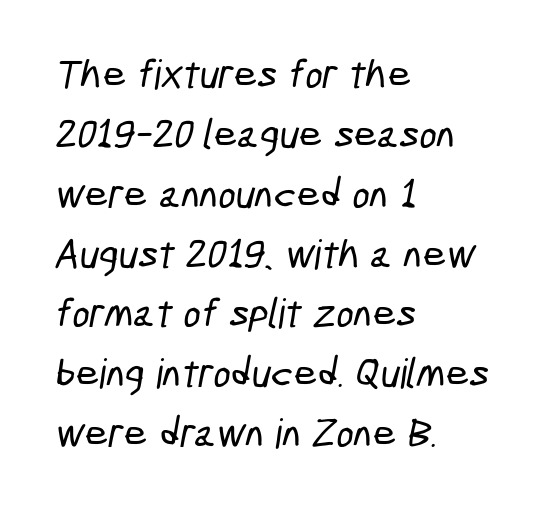
Q: Is the typeface a serif or a sans-serif typeface? A: Sans-serif.
Q: Is the text underlined? A: No.
Q: How is the paragraph aligned? A: Left-aligned.
Q: Is the spacing between letters normal or unusually wide? A: Normal.
Q: Is the spacing between lines tight, normal or loose? A: Normal.
Q: Width (condensed, normal, or wide)? A: Condensed.
Q: Stroke contrast? A: Low.
Q: x-height? A: Medium.
Q: Monospaced? A: No.
